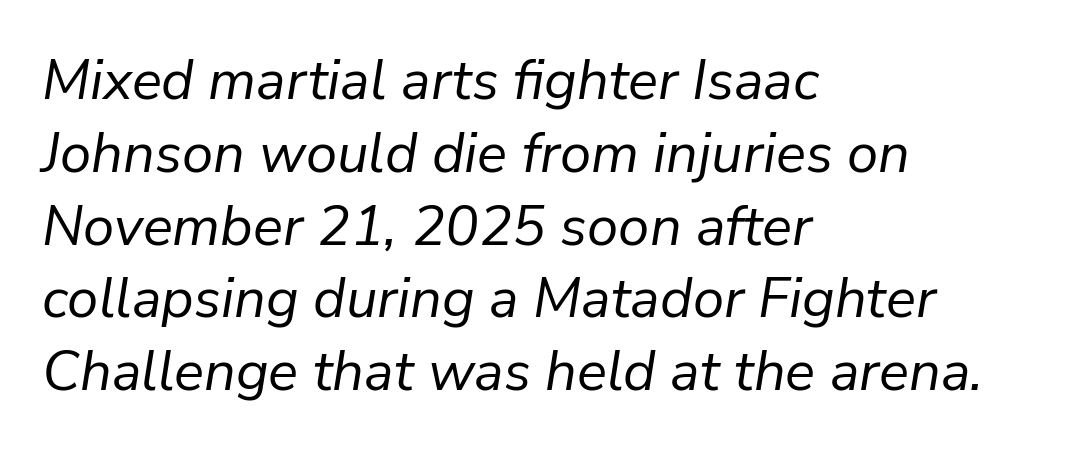
Q: Is the text bold? A: No.
Q: Is the text italic (slanted)? A: Yes, it leans right by about 9 degrees.
Q: Is the text underlined? A: No.
Q: How is the paragraph aligned? A: Left-aligned.
Q: Is the spacing between letters normal or unusually wide? A: Normal.
Q: Is the spacing between lines tight, normal or loose? A: Normal.
Q: Width (condensed, normal, or wide)? A: Normal.
Q: Stroke contrast? A: Low.
Q: x-height? A: Medium.
Q: Monospaced? A: No.
